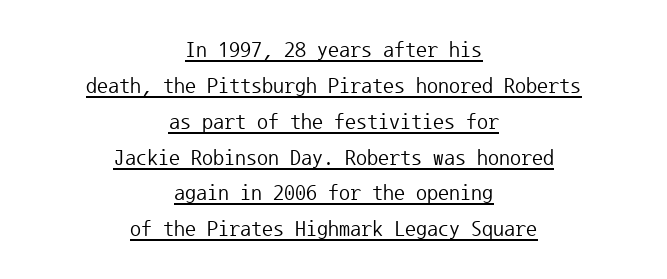
The image shows 22 px text type, upright; set centered, normal line spacing (1.63x), normal letter spacing, underlined.
